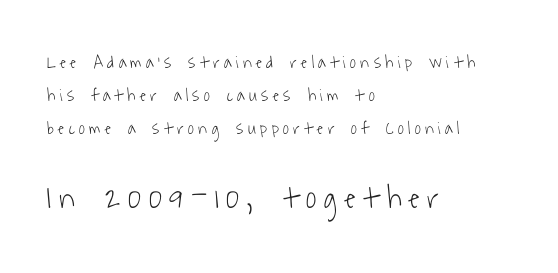
{"serif": "no", "bold": "no", "weight": "light", "width": "condensed", "stroke_contrast": "low", "x_height": "medium", "monospaced": "no", "underline": "no", "align": "left", "line_spacing_ratio": 1.84, "letter_spacing": "wide", "letter_spacing_em": 0.25, "larger_block": "second", "size_ratio": 1.78, "glyph_px": 32}
